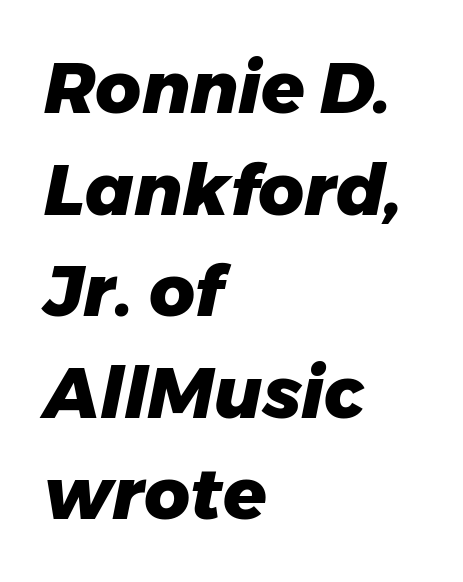
Q: Is the text bold? A: Yes.
Q: Is the text italic (slanted)? A: Yes, it leans right by about 11 degrees.
Q: Is the text underlined? A: No.
Q: How is the paragraph aligned? A: Left-aligned.
Q: Is the spacing between letters normal or unusually wide? A: Normal.
Q: Is the spacing between lines tight, normal or loose? A: Normal.
Q: Width (condensed, normal, or wide)? A: Normal.
Q: Stroke contrast? A: Low.
Q: x-height? A: Medium.
Q: Monospaced? A: No.
